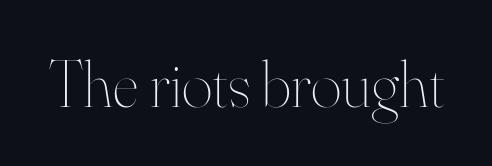
The image shows 66 px thin type, upright; set normal letter spacing, not underlined; high stroke contrast and a small x-height.
